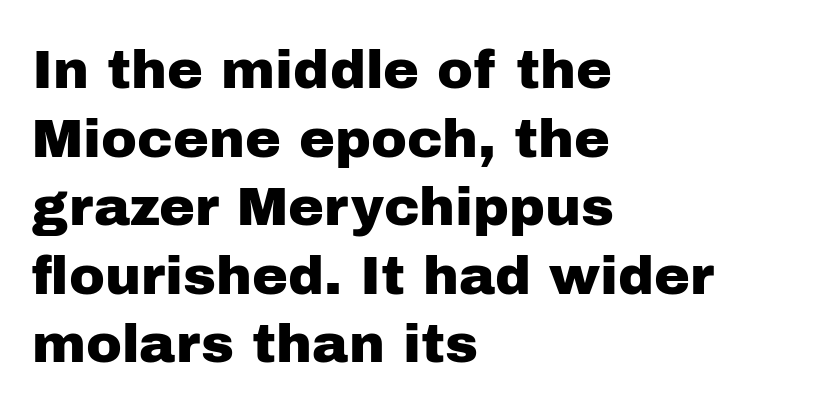
{"serif": "no", "italic": "no", "width": "normal", "stroke_contrast": "low", "x_height": "medium", "monospaced": "no", "underline": "no", "align": "left", "line_spacing": "normal", "line_spacing_ratio": 1.27, "letter_spacing": "normal", "letter_spacing_em": 0.0, "glyph_px": 54}
